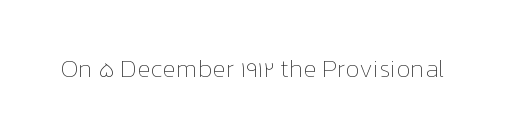
The image shows 25 px text type, upright; set normal letter spacing, not underlined.
